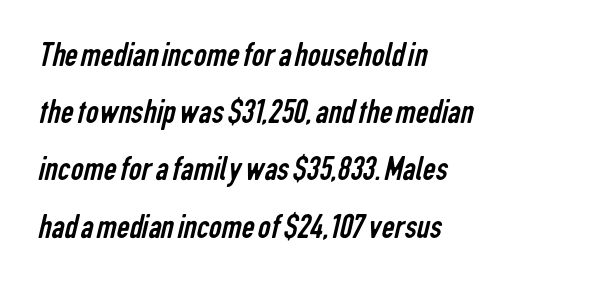
Q: Is the text bold? A: No.
Q: Is the typeface a serif or a sans-serif typeface? A: Sans-serif.
Q: Is the text underlined? A: No.
Q: How is the paragraph aligned? A: Left-aligned.
Q: Is the spacing between letters normal or unusually wide? A: Normal.
Q: Is the spacing between lines tight, normal or loose? A: Normal.
Q: Width (condensed, normal, or wide)? A: Condensed.
Q: Stroke contrast? A: Low.
Q: x-height? A: Medium.
Q: Monospaced? A: No.
